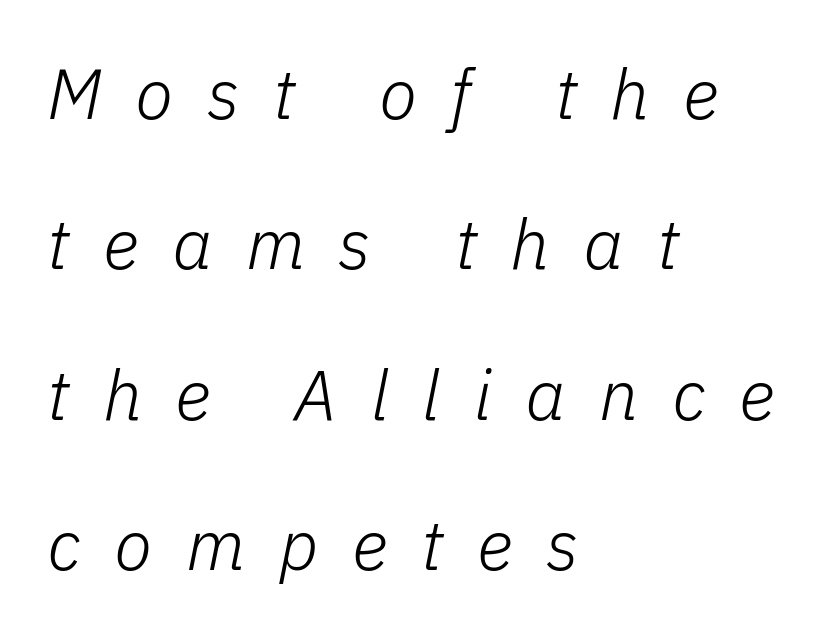
Q: Is the text bold? A: No.
Q: Is the text italic (slanted)? A: Yes, it leans right by about 11 degrees.
Q: Is the text underlined? A: No.
Q: How is the paragraph aligned? A: Left-aligned.
Q: Is the spacing between letters normal or unusually wide? A: Unusually wide.
Q: Is the spacing between lines tight, normal or loose? A: Loose.
Q: Width (condensed, normal, or wide)? A: Normal.
Q: Stroke contrast? A: Low.
Q: x-height? A: Medium.
Q: Monospaced? A: No.
